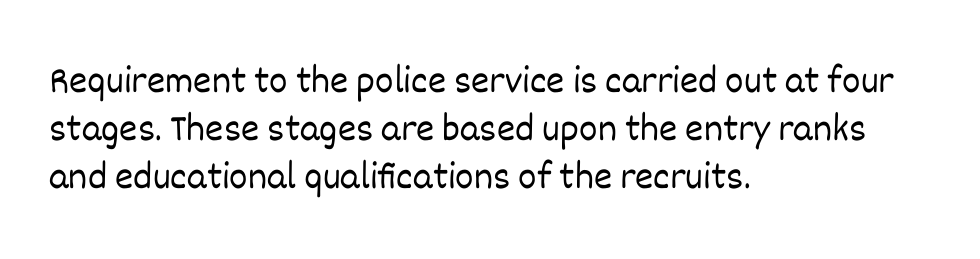
The image shows 39 px light type, upright; set left-aligned, line spacing 1.23x, normal letter spacing, not underlined; low stroke contrast and a large x-height.
